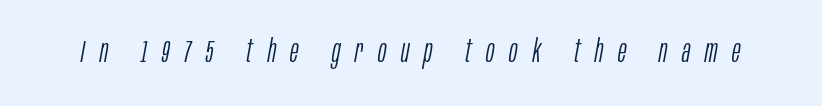
Q: Is the text bold? A: No.
Q: Is the text italic (slanted)? A: Yes, it leans right by about 10 degrees.
Q: Is the text underlined? A: No.
Q: Is the spacing between letters normal or unusually wide? A: Unusually wide.
Q: Width (condensed, normal, or wide)? A: Condensed.
Q: Stroke contrast? A: Low.
Q: x-height? A: Large.
Q: Monospaced? A: No.
